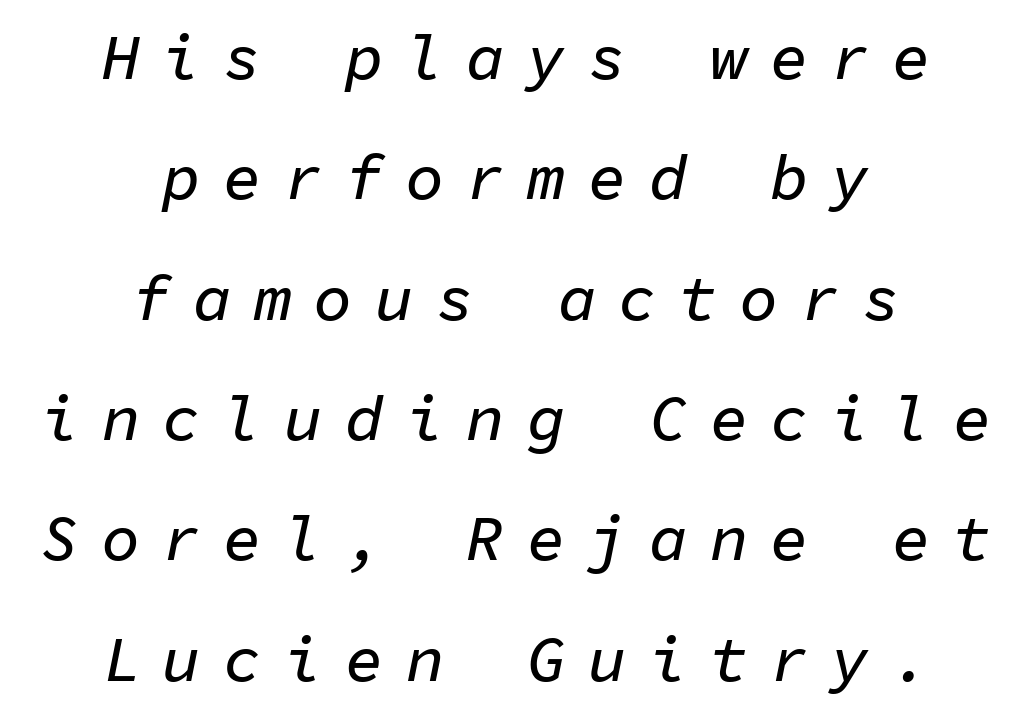
Observe the lean: these are italic letterforms. Alignment: centered. Unmarked baselines from the first word to the last. Note the uniform advance width — an 'i' takes as much space as an 'm'.
